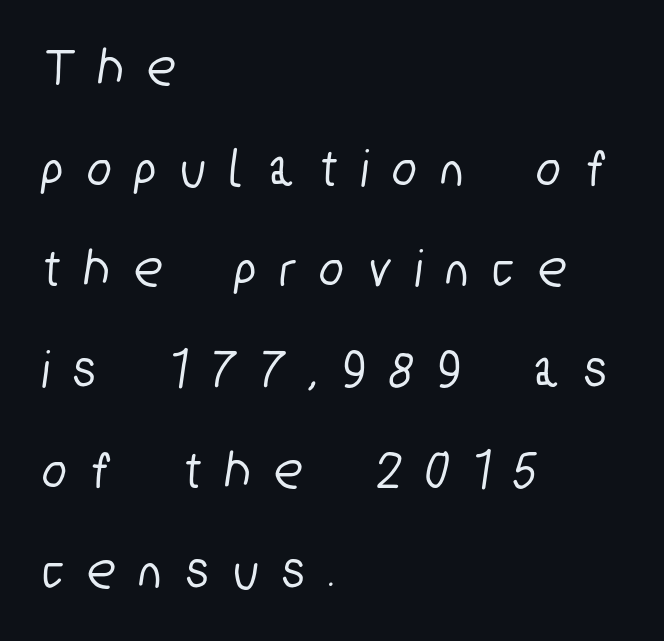
The paragraph shown leans on its left margin. Lines of text with bare space underneath. Do the characters align in a grid? No, the font is proportional. Each letter's strokes conclude bluntly, with no projecting serifs. In terms of letterspacing, this is a distinctly airy, spread setting.
